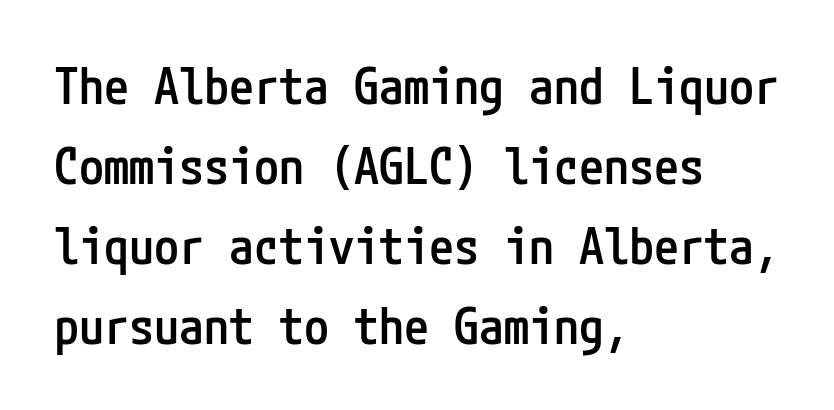
Layout note: lines flush left. Compared with typical paragraphs, the rows here are spaced about the same. Look at the tracking — it's just the regular setting, nothing added. Ascenders rise straight up at ninety degrees.
